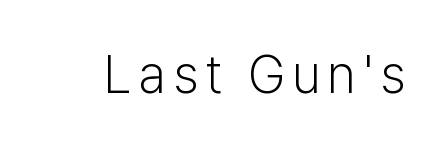
A typesetter would call this proportional, since set widths differ per character. Descender tails drop into unmarked territory. Weight: in the light-to-regular range. This sample uses an upright cut, with every glyph sitting square on the baseline.
